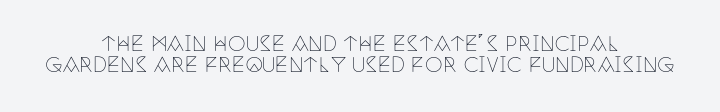
Each line is balanced around a shared central axis. Very little white space separates one row of letters from the next. Nothing heavy about these letters — not bold at all. These lines were composed using upright roman letters.
